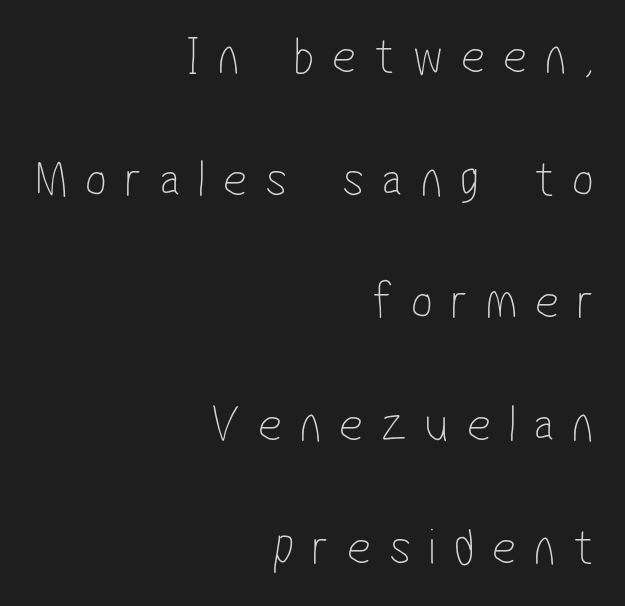
{"serif": "no", "bold": "no", "weight": "thin", "width": "condensed", "stroke_contrast": "low", "x_height": "medium", "monospaced": "no", "underline": "no", "align": "right", "line_spacing": "loose", "line_spacing_ratio": 2.36, "letter_spacing": "wide", "letter_spacing_em": 0.34, "glyph_px": 52}
